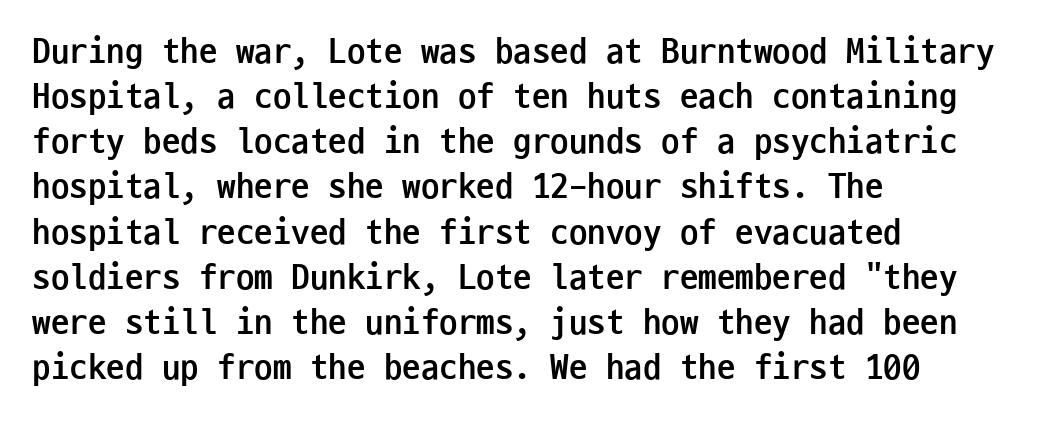
The image shows 37 px semibold, condensed sans-serif type, upright, monospaced; set left-aligned, line spacing 1.22x, normal letter spacing, not underlined; low stroke contrast and a medium x-height.
